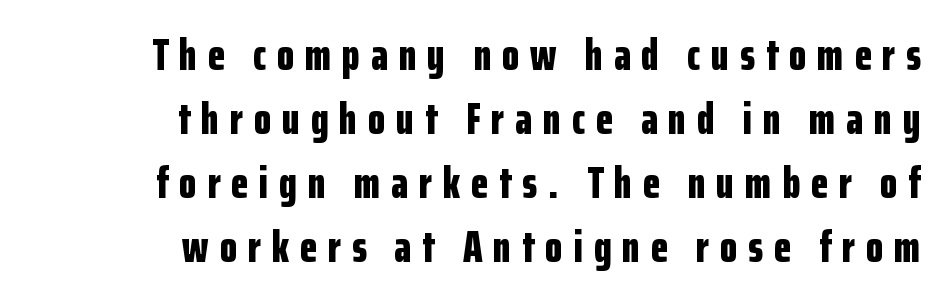
Q: Is the text bold? A: Yes.
Q: Is the text italic (slanted)? A: No, it is upright.
Q: Is the typeface a serif or a sans-serif typeface? A: Sans-serif.
Q: Is the text underlined? A: No.
Q: How is the paragraph aligned? A: Right-aligned.
Q: Is the spacing between letters normal or unusually wide? A: Unusually wide.
Q: Is the spacing between lines tight, normal or loose? A: Normal.
Q: Width (condensed, normal, or wide)? A: Condensed.
Q: Stroke contrast? A: Low.
Q: x-height? A: Medium.
Q: Monospaced? A: No.
